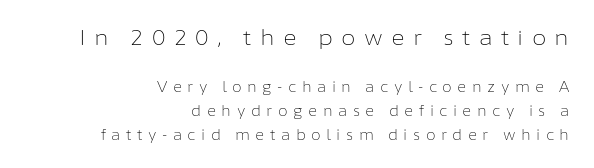
The image shows 21 px text type, upright; set right-aligned, line spacing 1.71x, unusually wide letter spacing (+0.39 em), not underlined; the first (top) block is 1.5x larger.
